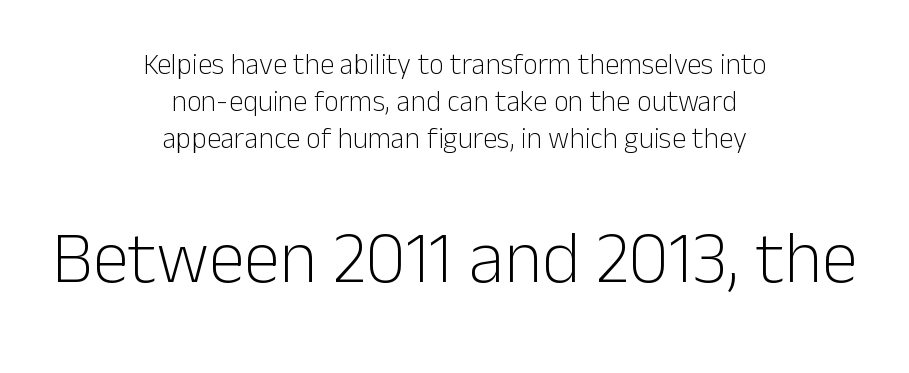
Q: Is the text bold? A: No.
Q: Is the text italic (slanted)? A: No, it is upright.
Q: Is the typeface a serif or a sans-serif typeface? A: Sans-serif.
Q: Is the text underlined? A: No.
Q: How is the paragraph aligned? A: Centered.
Q: Is the spacing between letters normal or unusually wide? A: Normal.
Q: Is the spacing between lines tight, normal or loose? A: Normal.
Q: Which block of text is set in a larger size, the first (top) or the second (bottom)? A: The second (bottom) one.
Q: Width (condensed, normal, or wide)? A: Normal.
Q: Stroke contrast? A: Low.
Q: x-height? A: Medium.
Q: Monospaced? A: No.
